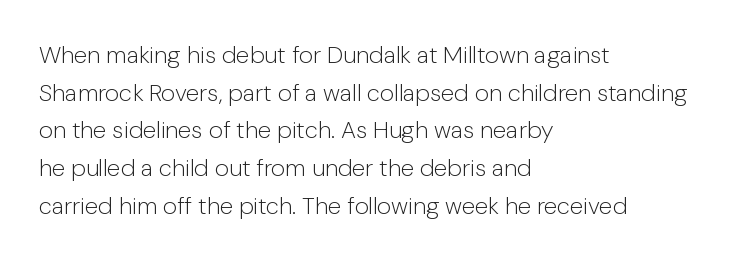
Q: Is the text bold? A: No.
Q: Is the text italic (slanted)? A: No, it is upright.
Q: Is the text underlined? A: No.
Q: How is the paragraph aligned? A: Left-aligned.
Q: Is the spacing between letters normal or unusually wide? A: Normal.
Q: Is the spacing between lines tight, normal or loose? A: Normal.
